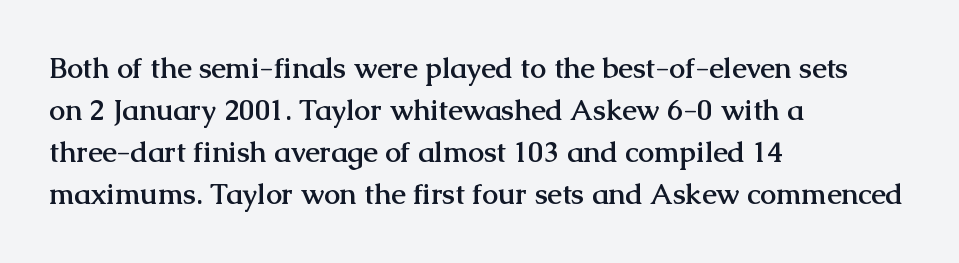
The image shows 29 px semibold serif type, upright; set left-aligned, normal line spacing (1.45x), normal letter spacing, not underlined; medium stroke contrast and a medium x-height.
